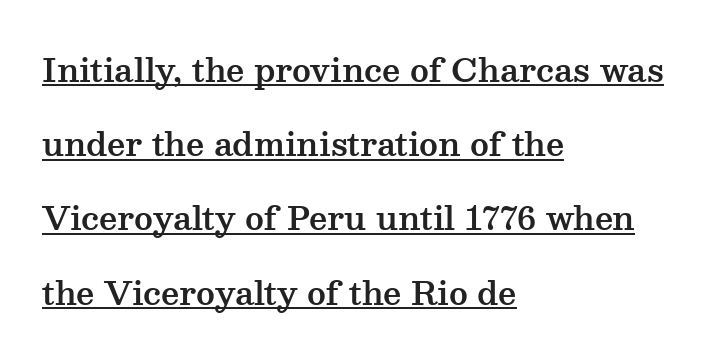
The image shows 32 px wide serif type, upright; set left-aligned, loose line spacing (2.32x), normal letter spacing, underlined; medium stroke contrast and a medium x-height.
